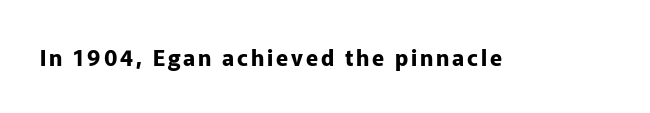
Q: Is the text bold? A: Yes.
Q: Is the text italic (slanted)? A: No, it is upright.
Q: Is the text underlined? A: No.
